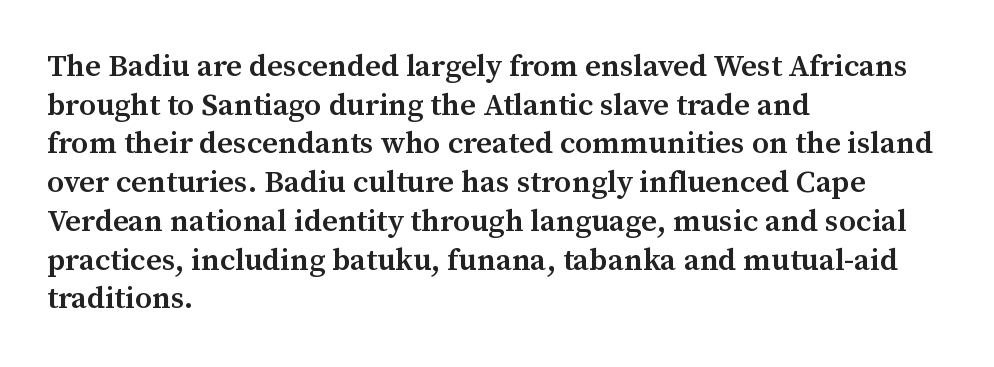
The image shows 31 px semibold serif type, upright; set left-aligned, normal line spacing (1.25x), normal letter spacing, not underlined; medium stroke contrast and a medium x-height.
